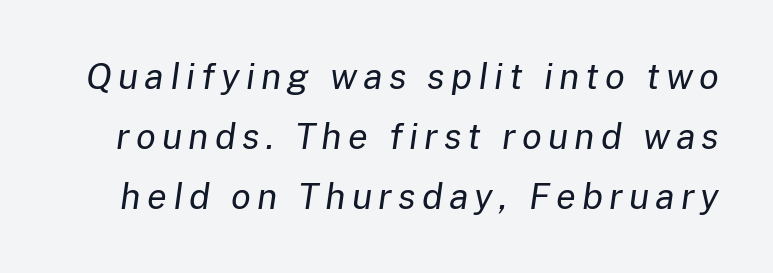
These lines are rendered in a variable-pitch font. Is the type slanted? Yes — the strokes lean at a clear angle. No letter is thick-stroked: the sample isn't bold. Is there much room between lines? A standard amount, neither cramped nor airy. The words here are not underlined.
